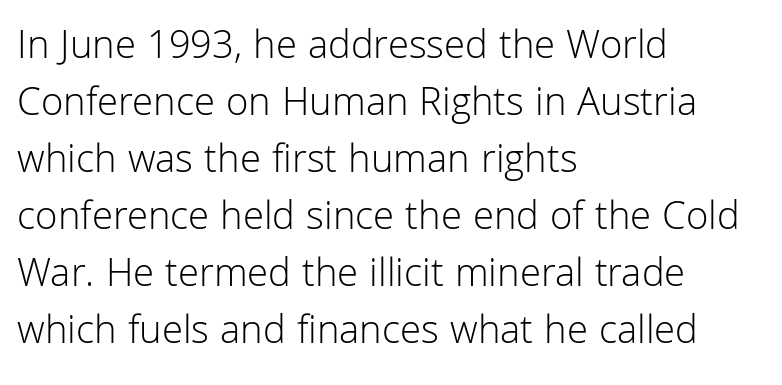
{"serif": "no", "italic": "no", "bold": "no", "weight": "light", "width": "normal", "stroke_contrast": "low", "x_height": "medium", "monospaced": "no", "underline": "no", "align": "left", "line_spacing": "normal", "line_spacing_ratio": 1.39, "letter_spacing": "normal", "letter_spacing_em": 0.0, "glyph_px": 41}
